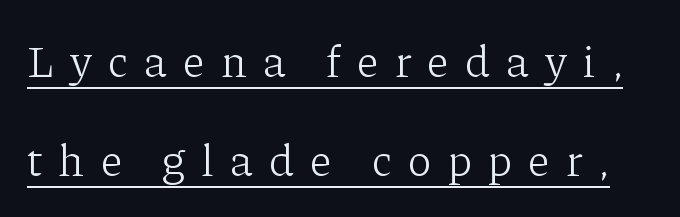
Look at the bottom of the vertical strokes: they flare into serifs here. The rendering uses natural spacing where letterforms have individual widths. This sample trades compactness for vertical openness between lines. A baseline rule has been typeset under these characters. Notice how the stems are strictly vertical — no italics here. The characters are drawn with everyday or finer stroke widths.
